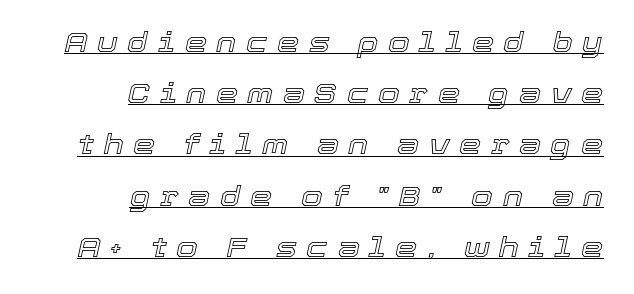
The letterforms stand isolated, each surrounded by extra space. These lines were composed using italics. Here the designer chose a conventional face with non-uniform glyph widths. The text block is weighted toward the right margin, trailing off unevenly leftward. Caption: lettering with a line underneath.
